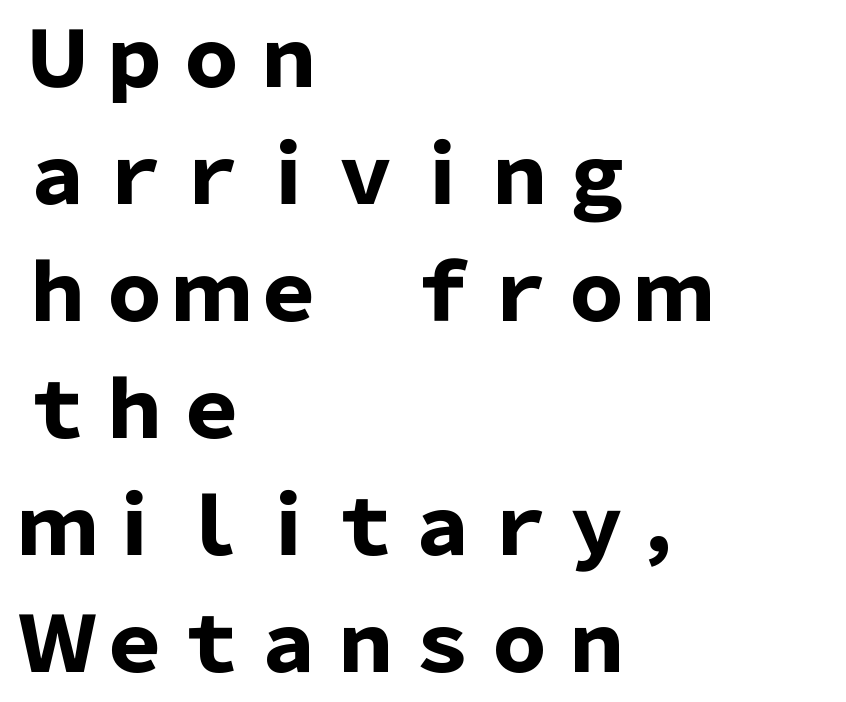
The passage is arranged the way most books set body copy — flush left. You could not count columns in this text — the font is proportionally spaced. The specimen reads as upright at a glance. Words appear dense and cohesive because spacing is normal. Are there feet on the stems? There aren't — it's a sans. The space directly below the letters is spotless.
